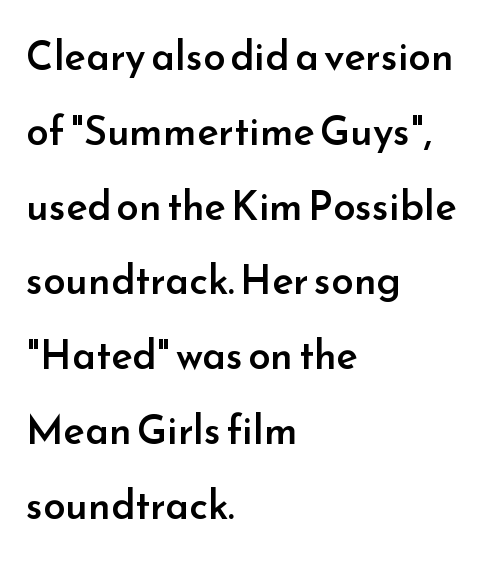
Visually the block forms a straight wall on the left and a jagged coastline on the right. Serif or sans? Sans — the stroke terminals are bare. The lettering stays uniformly vertical, giving the passage a roman look. Words appear dense and cohesive because spacing is normal. The zone under the glyphs is completely vacant. Character widths vary here, with narrow letters taking less room than wide ones.
